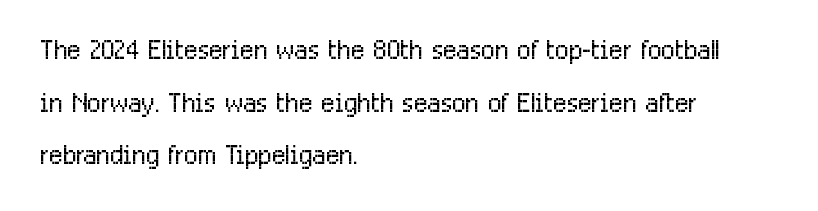
Q: Is the text bold? A: No.
Q: Is the text italic (slanted)? A: No, it is upright.
Q: Is the typeface a serif or a sans-serif typeface? A: Sans-serif.
Q: Is the text underlined? A: No.
Q: How is the paragraph aligned? A: Left-aligned.
Q: Is the spacing between letters normal or unusually wide? A: Normal.
Q: Is the spacing between lines tight, normal or loose? A: Normal.
Q: Width (condensed, normal, or wide)? A: Condensed.
Q: Stroke contrast? A: Low.
Q: x-height? A: Medium.
Q: Monospaced? A: No.
